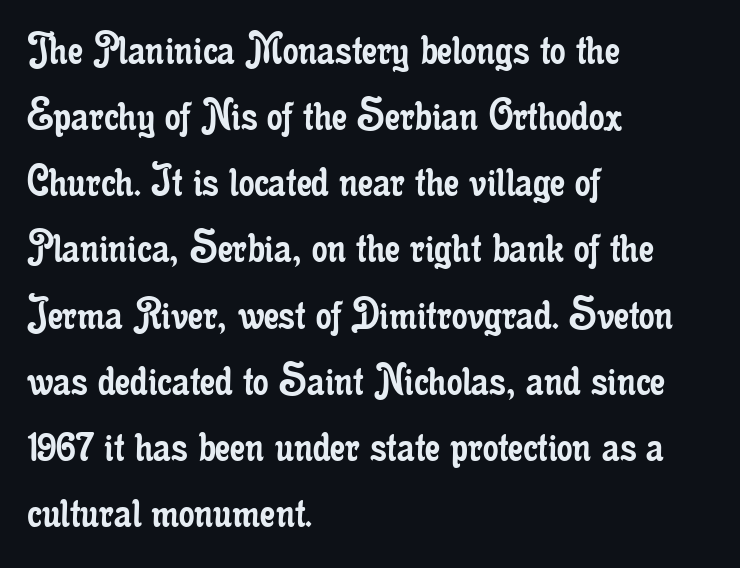
Line beginnings align vertically; line endings do not. Old-style or modern, the face here clearly has serifs. Ordinary non-slanted type is in use. Each letter keeps its own natural width here, so spacing adapts to shape.
